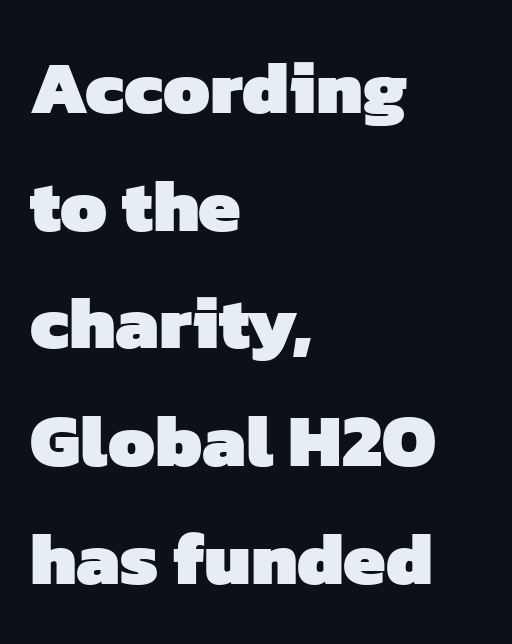
Typographic density is high because the face is bold. Has an underline been added? It has not. These lines sit exactly where default settings would place them. The rendering uses natural spacing where letterforms have individual widths. In CSS terms this would be text-align: left. Look at the tracking — it's just the regular setting, nothing added.
